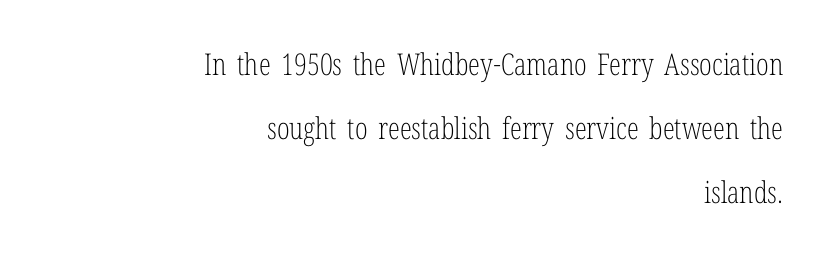
The tracking reads as untouched default to a designer's eye. A clean baseline with only descenders dipping below it. The block of text is sparse from top to bottom, with ample space between rows. Think standard paragraph weight, or any step lighter than that. Tall strokes in this sample are plumb rather than angled. A student would call this right alignment; a typographer would say flush right, rag left.
